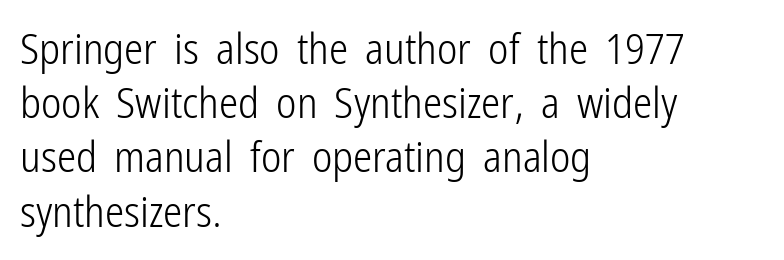
The image shows 43 px light, condensed sans-serif type, upright; set left-aligned, normal line spacing (1.26x), normal letter spacing, not underlined; low stroke contrast and a medium x-height.
